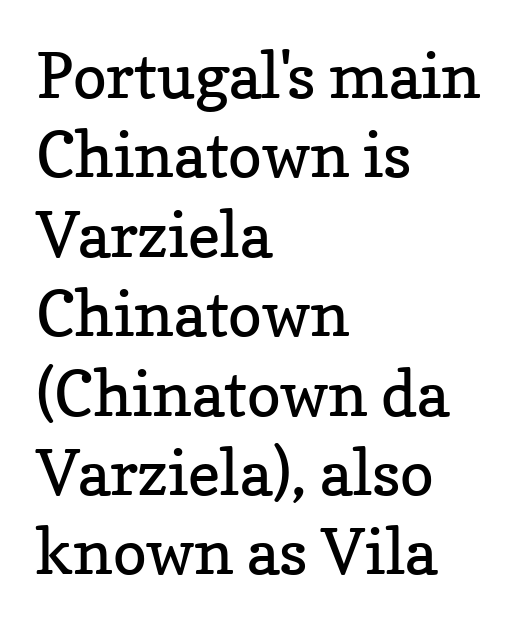
{"serif": "yes", "italic": "no", "bold": "no", "weight": "regular", "width": "normal", "stroke_contrast": "low", "x_height": "medium", "monospaced": "no", "underline": "no", "align": "left", "line_spacing": "normal", "line_spacing_ratio": 1.26, "letter_spacing": "normal", "letter_spacing_em": 0.0, "glyph_px": 63}
